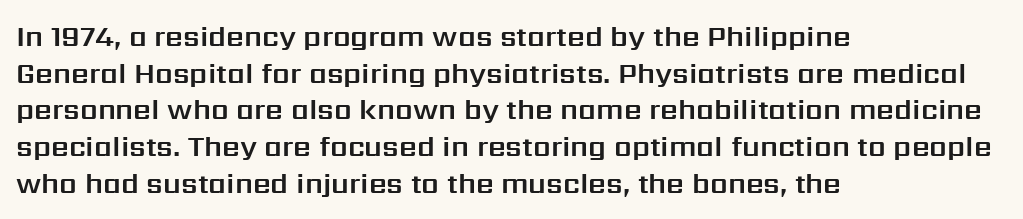
Q: Is the text italic (slanted)? A: No, it is upright.
Q: Is the typeface a serif or a sans-serif typeface? A: Sans-serif.
Q: Is the text underlined? A: No.
Q: How is the paragraph aligned? A: Left-aligned.
Q: Is the spacing between letters normal or unusually wide? A: Normal.
Q: Is the spacing between lines tight, normal or loose? A: Normal.
Q: Width (condensed, normal, or wide)? A: Normal.
Q: Stroke contrast? A: Medium.
Q: x-height? A: Medium.
Q: Monospaced? A: No.
